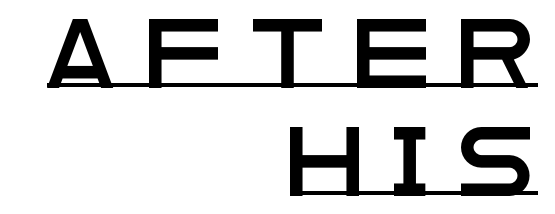
{"serif": "no", "italic": "no", "width": "wide", "stroke_contrast": "low", "x_height": "large", "monospaced": "no", "underline": "yes", "align": "right", "line_spacing": "normal", "line_spacing_ratio": 1.56, "letter_spacing": "wide", "letter_spacing_em": 0.41, "glyph_px": 69}
